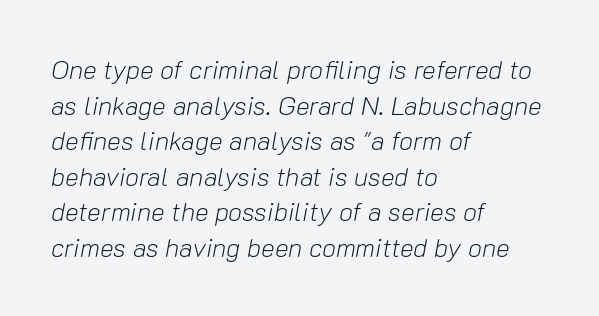
The letters look calm and open, with moderate or lighter stems. Each line starts at the same left margin while the right side varies. You could call the tracking neutral — neither tight nor loose. The string is rendered with underlining switched off. Yep, that's italic — everything's leaning.
